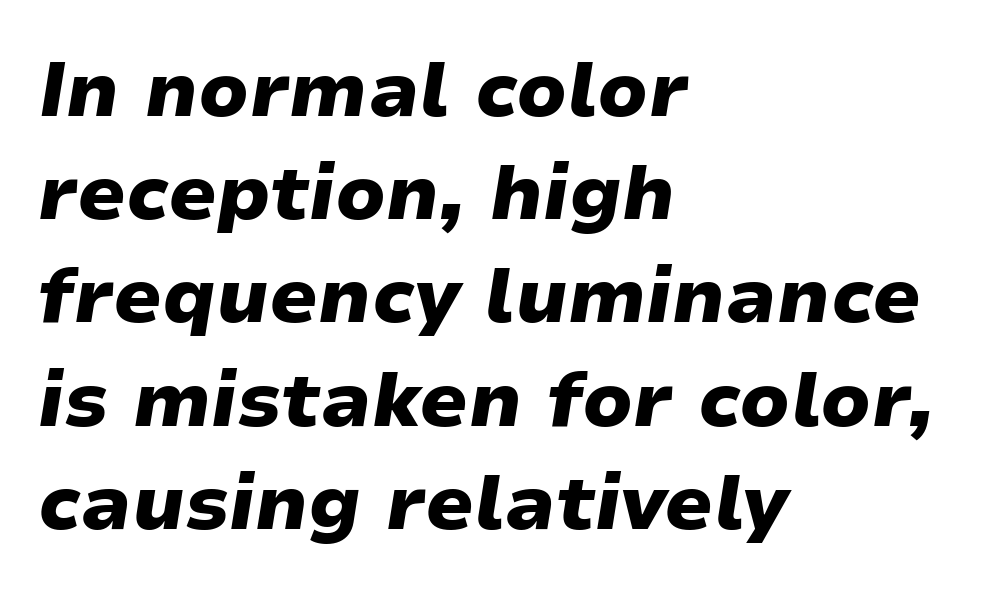
{"italic": "yes", "lean": "right", "slant_degrees": 9, "bold": "yes", "weight": "heavy", "width": "wide", "stroke_contrast": "low", "x_height": "medium", "monospaced": "no", "underline": "no", "align": "left", "line_spacing": "normal", "line_spacing_ratio": 1.34, "letter_spacing": "normal", "letter_spacing_em": 0.0, "glyph_px": 77}
